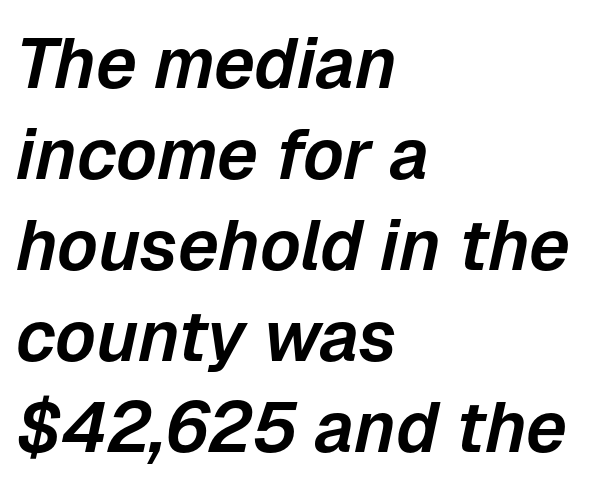
{"italic": "yes", "lean": "right", "slant_degrees": 12, "width": "normal", "stroke_contrast": "low", "x_height": "medium", "monospaced": "no", "underline": "no", "align": "left", "line_spacing": "normal", "line_spacing_ratio": 1.28, "letter_spacing": "normal", "letter_spacing_em": 0.0, "glyph_px": 71}
